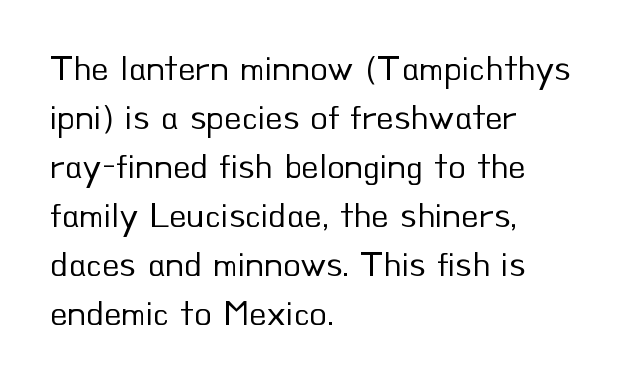
{"serif": "no", "italic": "no", "bold": "no", "weight": "regular", "width": "normal", "stroke_contrast": "low", "x_height": "small", "monospaced": "no", "underline": "no", "align": "left", "line_spacing": "normal", "line_spacing_ratio": 1.36, "letter_spacing": "normal", "letter_spacing_em": 0.0, "glyph_px": 36}
